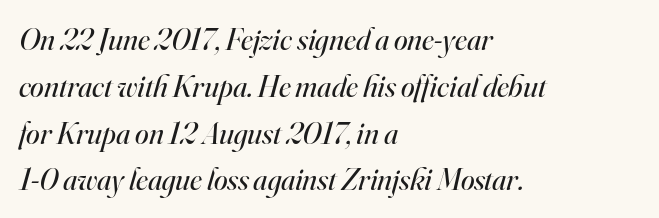
The image shows 31 px regular-weight serif type, italic (leaning right); set left-aligned, normal line spacing (1.51x), normal letter spacing, not underlined; high stroke contrast and a small x-height.
